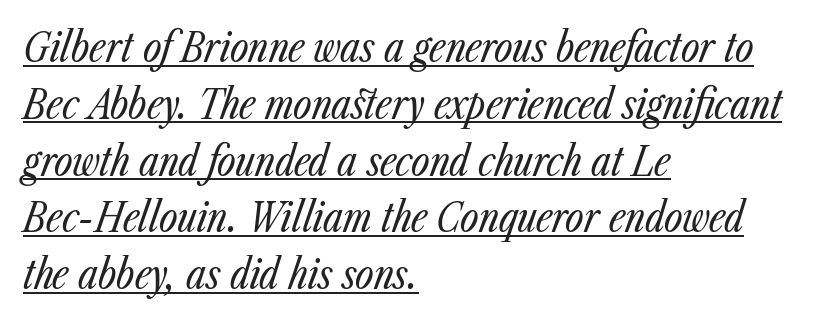
{"italic": "yes", "lean": "right", "slant_degrees": 23, "bold": "no", "weight": "regular", "width": "condensed", "stroke_contrast": "low", "x_height": "medium", "monospaced": "no", "underline": "yes", "align": "left", "line_spacing": "normal", "line_spacing_ratio": 1.42, "letter_spacing": "normal", "letter_spacing_em": 0.0, "glyph_px": 40}
